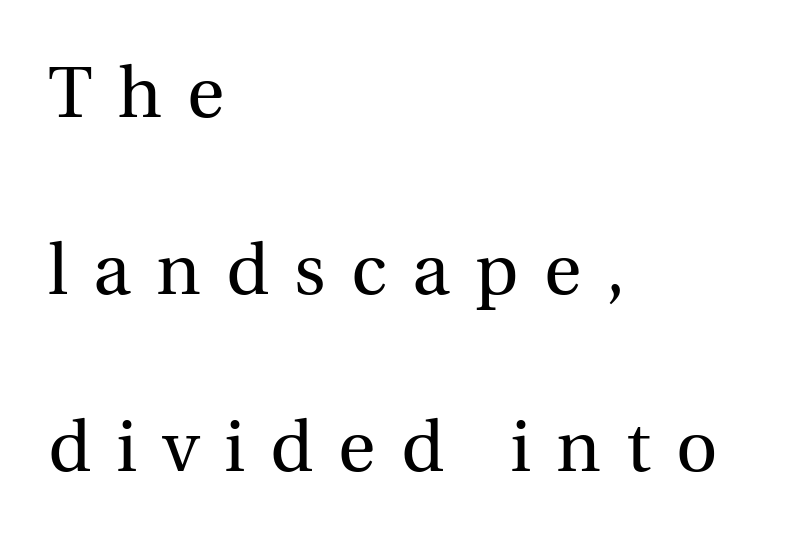
Q: Is the text bold? A: No.
Q: Is the text italic (slanted)? A: No, it is upright.
Q: Is the typeface a serif or a sans-serif typeface? A: Serif.
Q: Is the text underlined? A: No.
Q: How is the paragraph aligned? A: Left-aligned.
Q: Is the spacing between letters normal or unusually wide? A: Unusually wide.
Q: Is the spacing between lines tight, normal or loose? A: Loose.
Q: Width (condensed, normal, or wide)? A: Normal.
Q: x-height? A: Medium.
Q: Monospaced? A: No.
